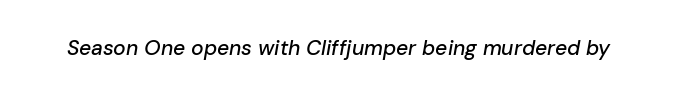
Lines of text with bare space underneath. Would a proofreader flag this as italicized? Yes. The rendering keeps characters at their native spacing.
